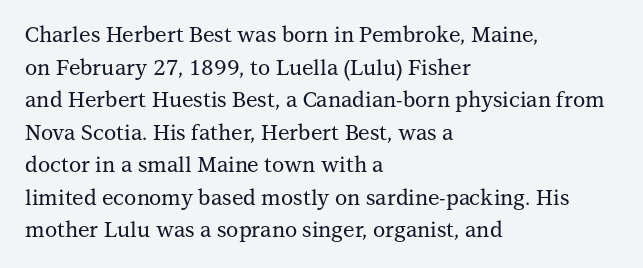
The image shows 21 px text type, upright; set left-aligned, normal line spacing (1.55x), normal letter spacing, not underlined.
